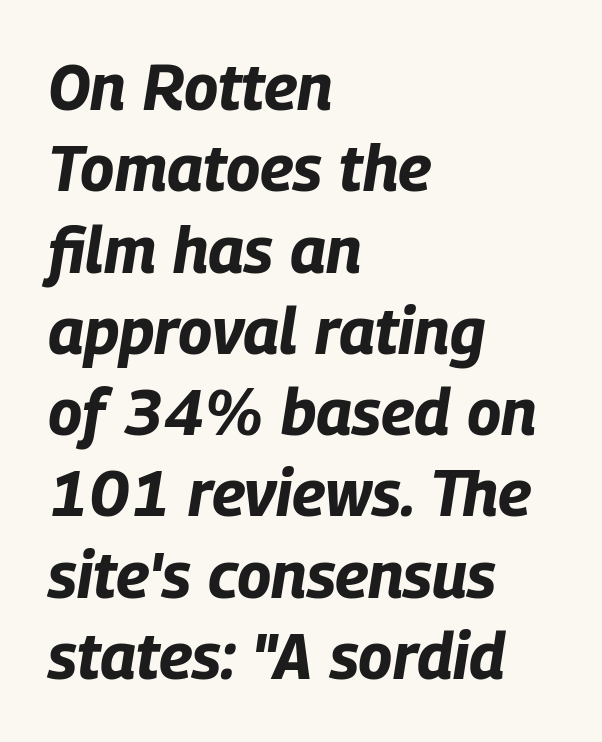
The image shows 64 px bold, condensed type, italic (leaning right); set left-aligned, normal line spacing (1.27x), normal letter spacing, not underlined; low stroke contrast and a large x-height.
